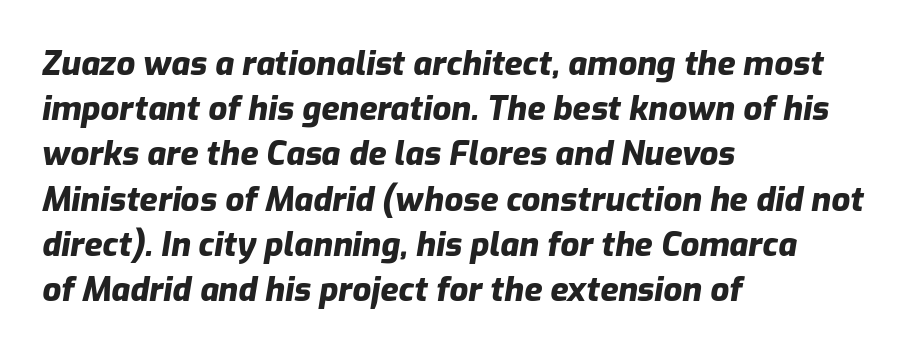
Stroke thickness is high; the sample reads as a true bold. The compositor pushed each line to the left boundary. Looks like regular typesetting: each glyph gets only the width it needs. Only glyphs here, with clear space below each row. The rendering applies a slant to the glyphs. Look at the tracking — it's just the regular setting, nothing added.
